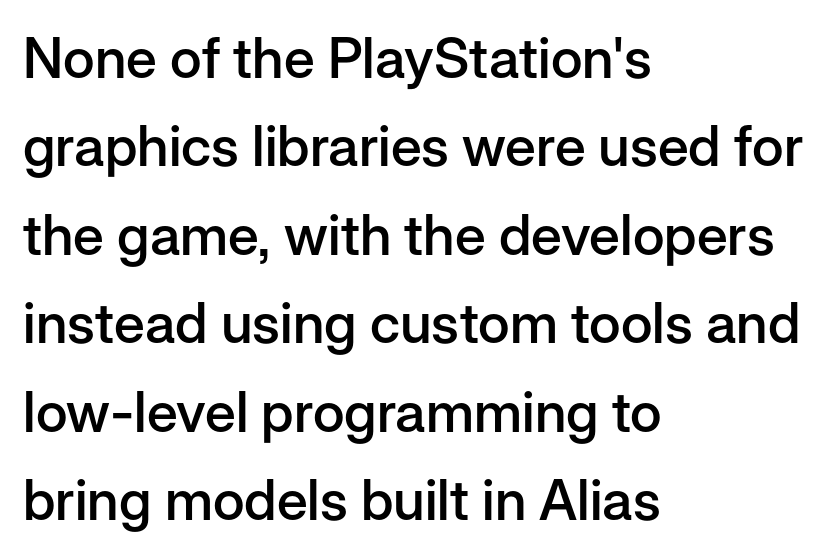
Classification — sans serif. Posture: upright roman. The letterforms sit shoulder to shoulder at normal distance. Varying glyph widths throughout — classic text-font behaviour. Short and long lines alike share a common starting point at left. Nobody drew a line under any word here.
